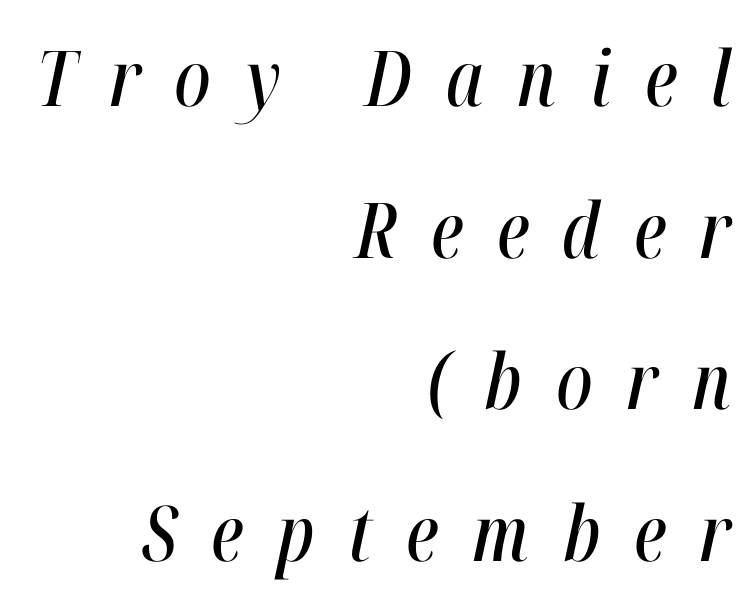
{"italic": "yes", "lean": "right", "slant_degrees": 12, "width": "condensed", "stroke_contrast": "high", "x_height": "medium", "monospaced": "no", "underline": "no", "align": "right", "line_spacing": "loose", "line_spacing_ratio": 1.97, "letter_spacing": "wide", "letter_spacing_em": 0.44, "glyph_px": 77}
